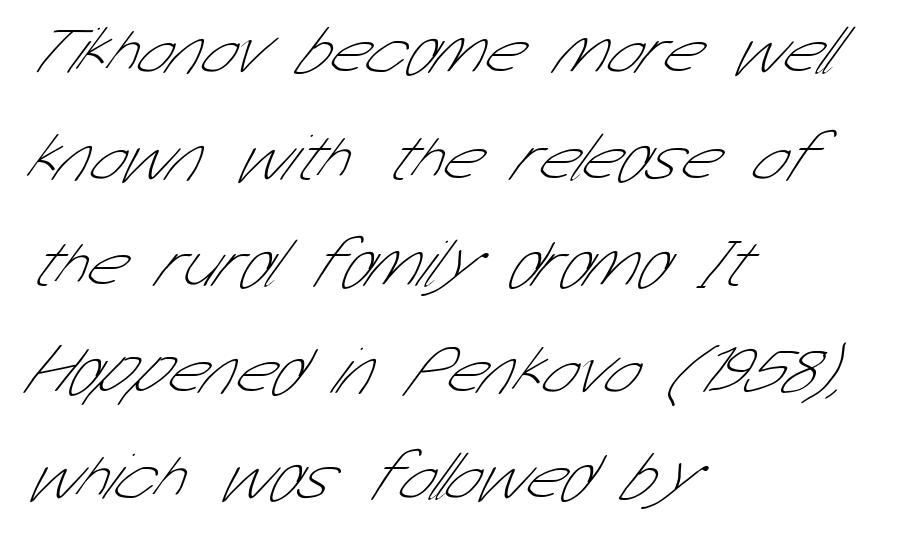
{"serif": "no", "bold": "no", "weight": "thin", "width": "condensed", "stroke_contrast": "low", "x_height": "medium", "monospaced": "no", "underline": "no", "align": "left", "line_spacing": "normal", "line_spacing_ratio": 1.59, "letter_spacing": "normal", "letter_spacing_em": 0.0, "glyph_px": 67}
